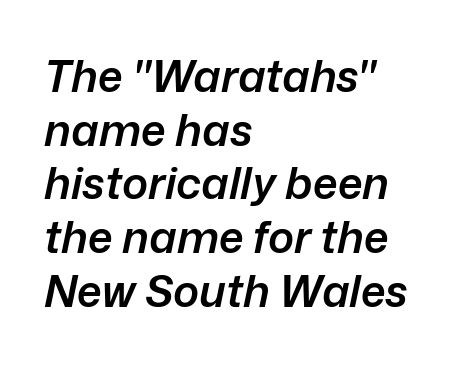
Observe the ordinary spacing: letters are neighbours, not strangers. Visually the block forms a straight wall on the left and a jagged coastline on the right. On the weight axis this lands at semibold, roughly 600. Looking at the ascenders, they clearly lean. Note the varied advance widths — an 'i' is clearly narrower than an 'm'. The strip under each line holds only bare page.
